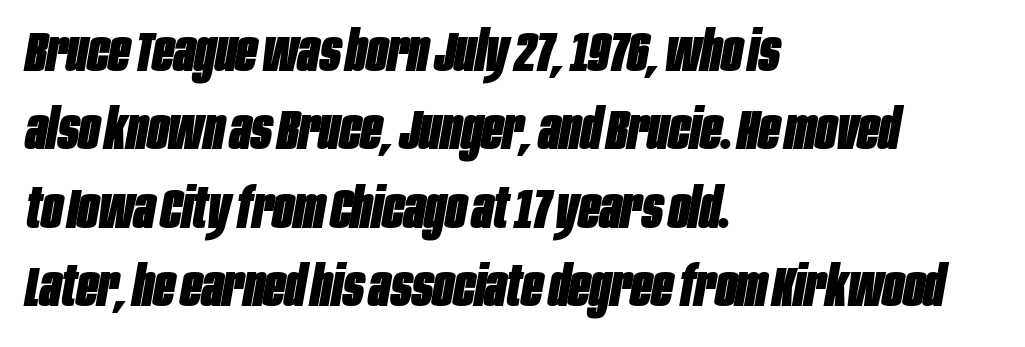
Q: Is the text bold? A: Yes.
Q: Is the text italic (slanted)? A: Yes, it leans right by about 10 degrees.
Q: Is the text underlined? A: No.
Q: How is the paragraph aligned? A: Left-aligned.
Q: Is the spacing between letters normal or unusually wide? A: Normal.
Q: Is the spacing between lines tight, normal or loose? A: Normal.
Q: Width (condensed, normal, or wide)? A: Condensed.
Q: Stroke contrast? A: Low.
Q: x-height? A: Large.
Q: Monospaced? A: No.
